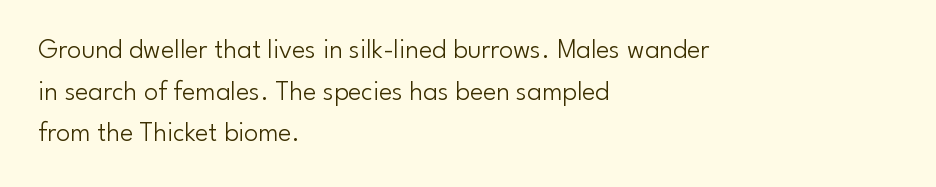
Q: Is the text bold? A: No.
Q: Is the text italic (slanted)? A: No, it is upright.
Q: Is the typeface a serif or a sans-serif typeface? A: Sans-serif.
Q: Is the text underlined? A: No.
Q: How is the paragraph aligned? A: Left-aligned.
Q: Is the spacing between letters normal or unusually wide? A: Normal.
Q: Is the spacing between lines tight, normal or loose? A: Normal.
Q: Width (condensed, normal, or wide)? A: Normal.
Q: Stroke contrast? A: Low.
Q: x-height? A: Small.
Q: Monospaced? A: No.
